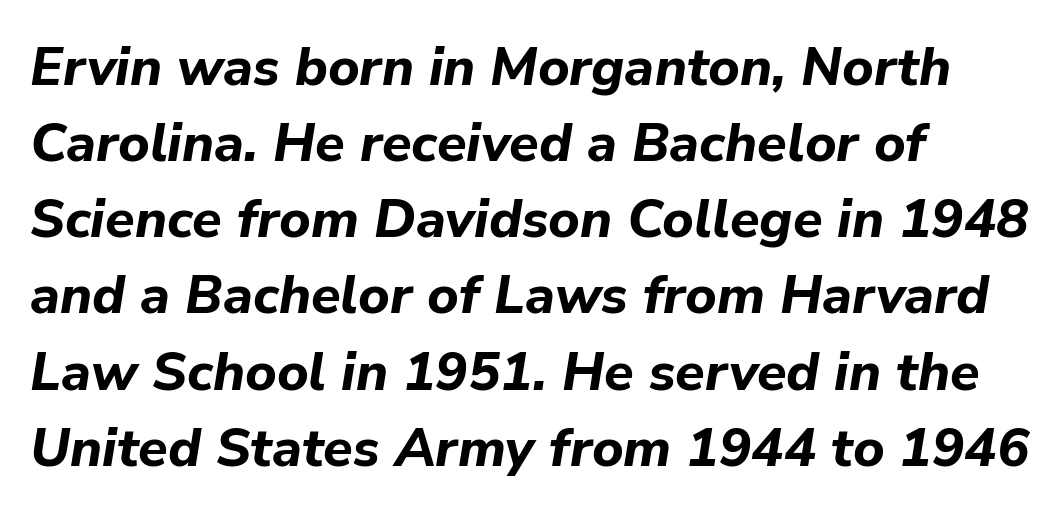
Q: Is the text bold? A: Yes.
Q: Is the text italic (slanted)? A: Yes, it leans right by about 9 degrees.
Q: Is the text underlined? A: No.
Q: How is the paragraph aligned? A: Left-aligned.
Q: Is the spacing between letters normal or unusually wide? A: Normal.
Q: Is the spacing between lines tight, normal or loose? A: Normal.
Q: Width (condensed, normal, or wide)? A: Normal.
Q: Stroke contrast? A: Low.
Q: x-height? A: Medium.
Q: Monospaced? A: No.
